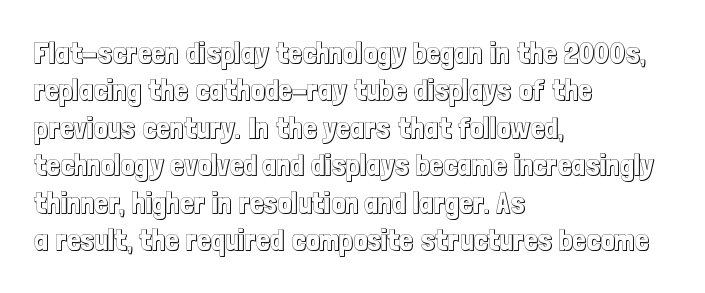
{"italic": "no", "width": "condensed", "x_height": "medium", "monospaced": "no", "underline": "no", "align": "left", "line_spacing": "normal", "line_spacing_ratio": 1.25, "letter_spacing": "normal", "letter_spacing_em": 0.0, "glyph_px": 30}
